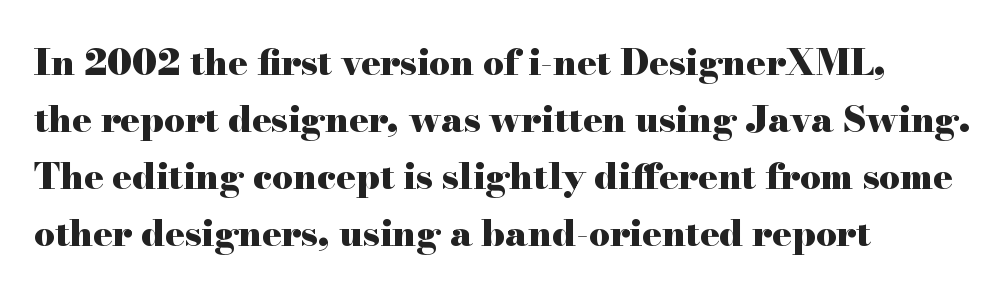
{"serif": "yes", "italic": "no", "bold": "yes", "weight": "heavy", "width": "wide", "stroke_contrast": "high", "x_height": "small", "monospaced": "no", "underline": "no", "align": "left", "line_spacing": "normal", "line_spacing_ratio": 1.58, "letter_spacing": "normal", "letter_spacing_em": 0.0, "glyph_px": 36}
